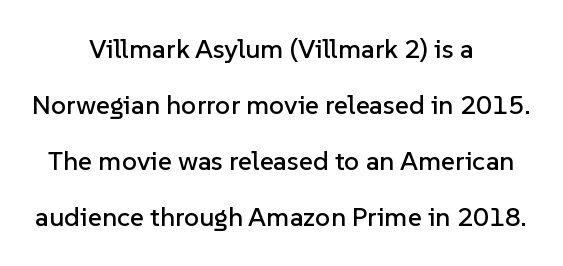
Q: Is the text italic (slanted)? A: No, it is upright.
Q: Is the text underlined? A: No.
Q: How is the paragraph aligned? A: Centered.
Q: Is the spacing between letters normal or unusually wide? A: Normal.
Q: Is the spacing between lines tight, normal or loose? A: Loose.
